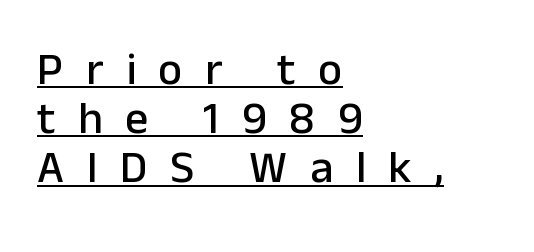
Q: Is the text italic (slanted)? A: No, it is upright.
Q: Is the typeface a serif or a sans-serif typeface? A: Sans-serif.
Q: Is the text underlined? A: Yes.
Q: How is the paragraph aligned? A: Left-aligned.
Q: Is the spacing between letters normal or unusually wide? A: Unusually wide.
Q: Is the spacing between lines tight, normal or loose? A: Tight.
Q: Width (condensed, normal, or wide)? A: Normal.
Q: Stroke contrast? A: Low.
Q: x-height? A: Medium.
Q: Monospaced? A: No.
